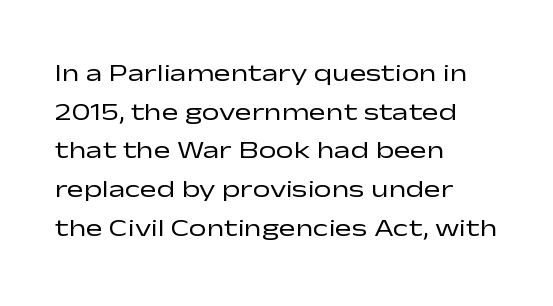
Notice how descenders clear the ascenders below comfortably — that's standard leading. Posture: vertical. Letter spacing: default. This rendering uses left alignment, leaving the right contour irregular.
